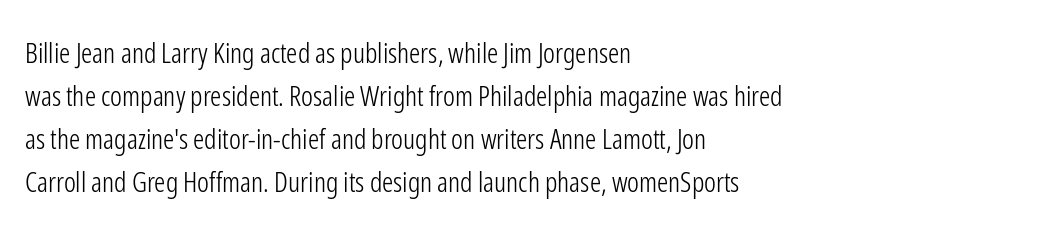
Does the leading feel generous? No, just average. This reads as an unemphasized weight, regular at the heaviest. You could not count columns in this text — the font is proportionally spaced. This is roman type, the default non-slanted kind.
